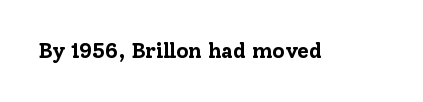
Q: Is the text bold? A: Yes.
Q: Is the text italic (slanted)? A: No, it is upright.
Q: Is the text underlined? A: No.
Q: Is the spacing between letters normal or unusually wide? A: Normal.
